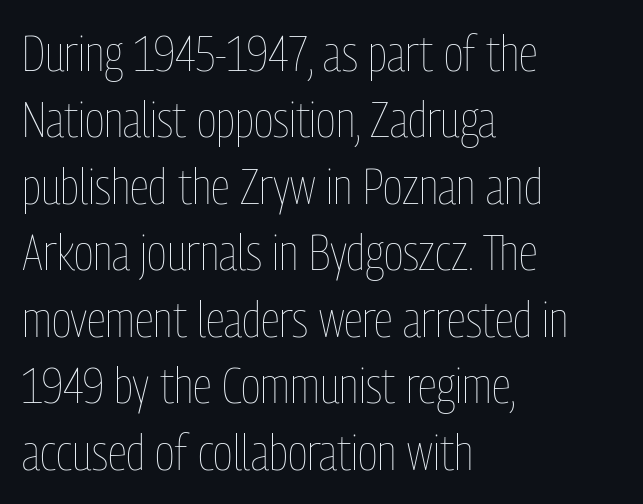
The image shows 50 px thin, condensed type, upright; set left-aligned, normal line spacing (1.33x), normal letter spacing, not underlined; low stroke contrast and a medium x-height.
